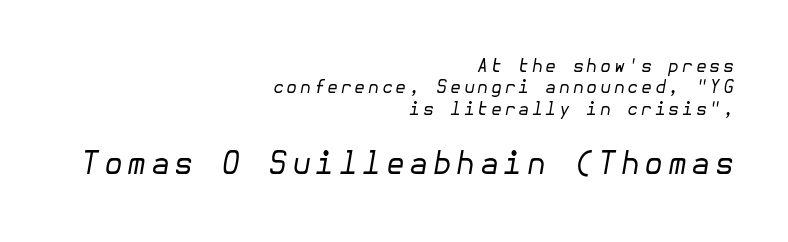
{"italic": "yes", "lean": "right", "slant_degrees": 10, "bold": "no", "weight": "regular", "width": "normal", "stroke_contrast": "low", "x_height": "medium", "underline": "no", "align": "right", "line_spacing_ratio": 1.19, "larger_block": "second", "size_ratio": 1.72, "glyph_px": 31}
